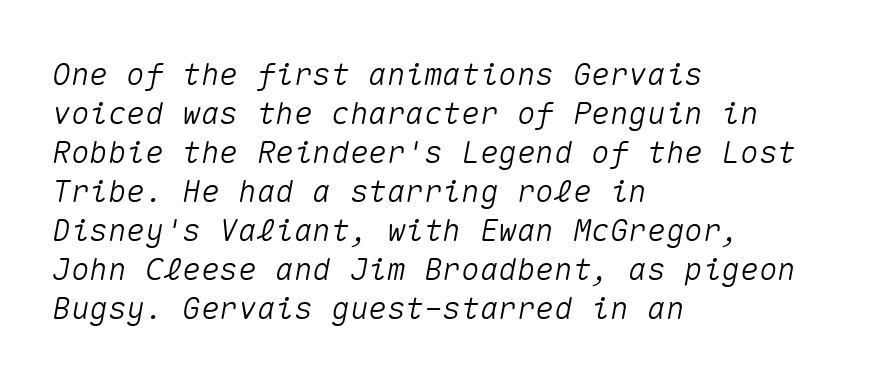
The letterforms sit shoulder to shoulder at normal distance. Notice how the passage keeps a crisp vertical edge on the left only. The face used here is monospaced, like something from a code editor. The space between consecutive lines is moderate. Plain, unruled lines of type.
